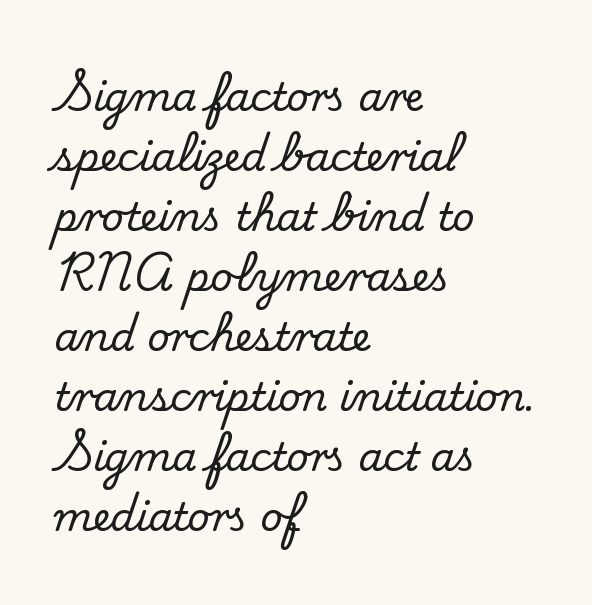
Honestly, there is no underline to notice here at all. Horizontal bands of white between lines are of average thickness. How are the letters spaced? Ordinarily, with no added tracking. The passage shown is typed in a proportional face where columns would drift. Small tapered or slab feet sit at the stroke ends, so this counts as serif.
